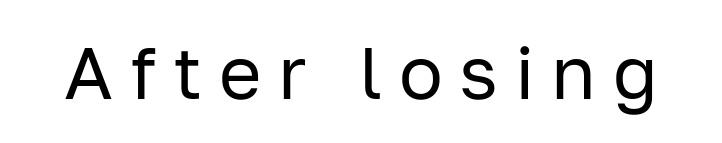
{"serif": "no", "italic": "no", "bold": "no", "weight": "regular", "width": "normal", "stroke_contrast": "low", "x_height": "medium", "monospaced": "no", "underline": "no", "letter_spacing": "wide", "letter_spacing_em": 0.23, "glyph_px": 73}
